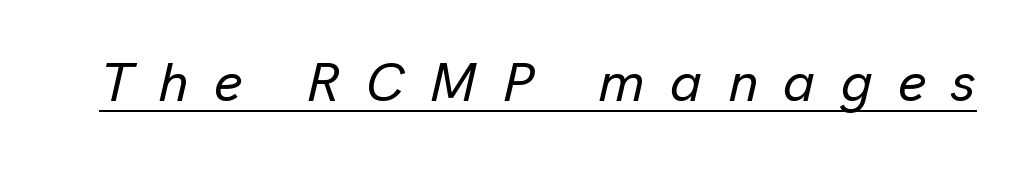
Varying glyph widths throughout — classic text-font behaviour. Every character sits at an angle, as italics do. Loose tracking; the words dissolve into strings of separated letters. Decoration check: the copy is underlined.
